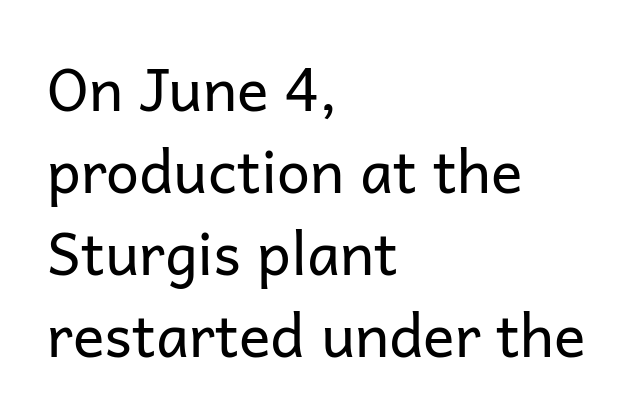
{"serif": "no", "italic": "no", "bold": "no", "weight": "regular", "width": "normal", "stroke_contrast": "low", "x_height": "medium", "monospaced": "no", "underline": "no", "align": "left", "line_spacing": "normal", "line_spacing_ratio": 1.39, "letter_spacing": "normal", "letter_spacing_em": 0.0, "glyph_px": 59}
